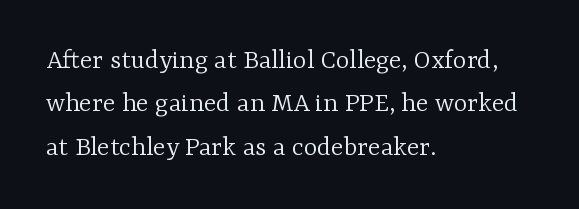
Each letter keeps its own natural width here, so spacing adapts to shape. A roman cut, with each character standing at attention. Font category for this specimen: serif. A typesetter would call this leading conventional body-copy spacing.
